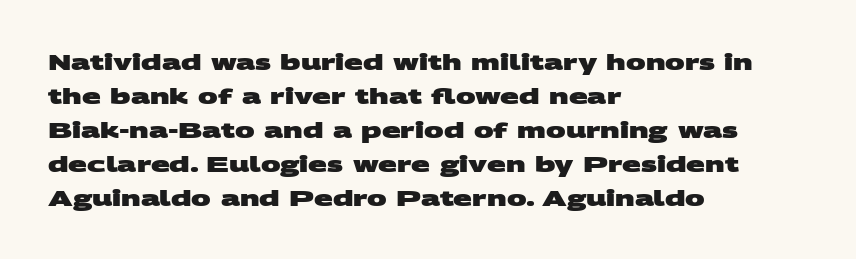
Q: Is the text bold? A: Yes.
Q: Is the text underlined? A: No.
Q: How is the paragraph aligned? A: Left-aligned.
Q: Is the spacing between letters normal or unusually wide? A: Normal.
Q: Is the spacing between lines tight, normal or loose? A: Normal.
